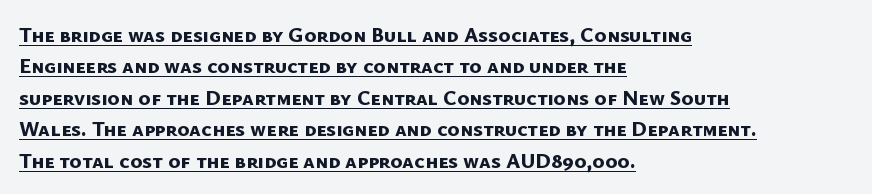
{"bold": "yes", "underline": "yes", "align": "left", "line_spacing": "normal", "line_spacing_ratio": 1.5, "letter_spacing": "normal", "letter_spacing_em": 0.0, "glyph_px": 21}
